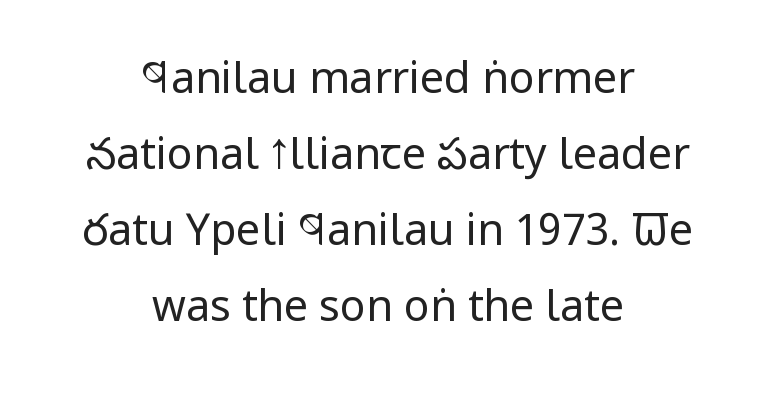
Q: Is the text bold? A: No.
Q: Is the text italic (slanted)? A: No, it is upright.
Q: Is the typeface a serif or a sans-serif typeface? A: Sans-serif.
Q: Is the text underlined? A: No.
Q: How is the paragraph aligned? A: Centered.
Q: Is the spacing between letters normal or unusually wide? A: Normal.
Q: Width (condensed, normal, or wide)? A: Condensed.
Q: Stroke contrast? A: Low.
Q: x-height? A: Large.
Q: Monospaced? A: No.
